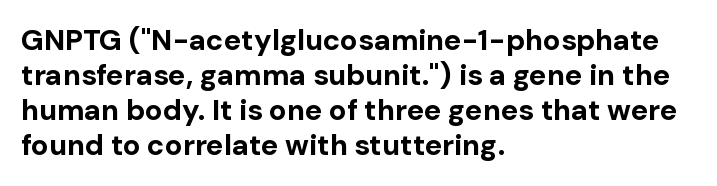
{"serif": "no", "italic": "no", "bold": "yes", "weight": "bold", "width": "normal", "stroke_contrast": "low", "x_height": "medium", "monospaced": "no", "underline": "no", "align": "left", "line_spacing_ratio": 1.21, "letter_spacing": "normal", "letter_spacing_em": 0.0, "glyph_px": 29}
